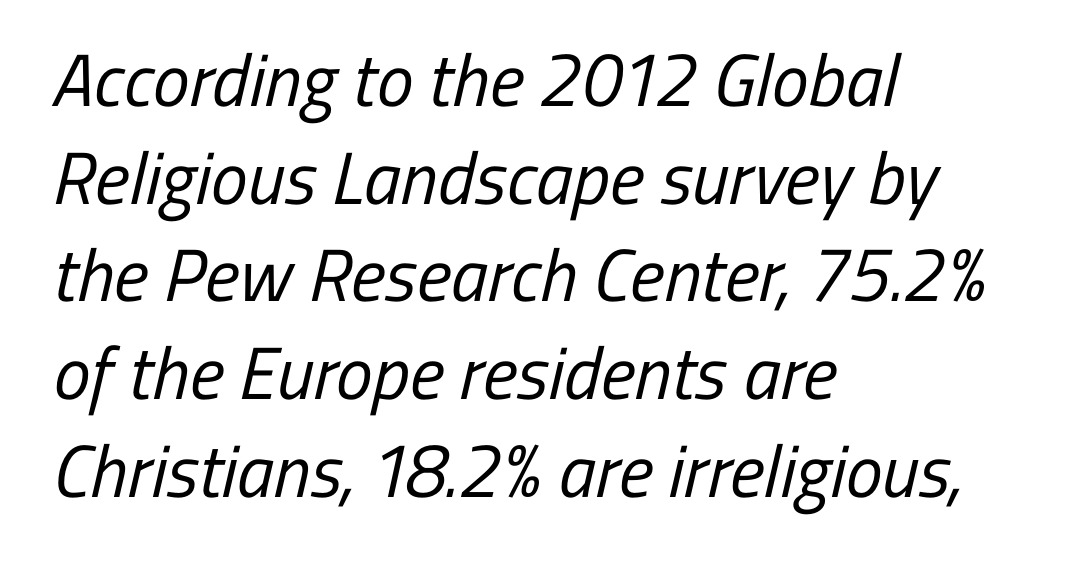
The image shows 74 px regular-weight, condensed sans-serif type; set left-aligned, normal line spacing (1.32x), normal letter spacing, not underlined; low stroke contrast and a medium x-height.
